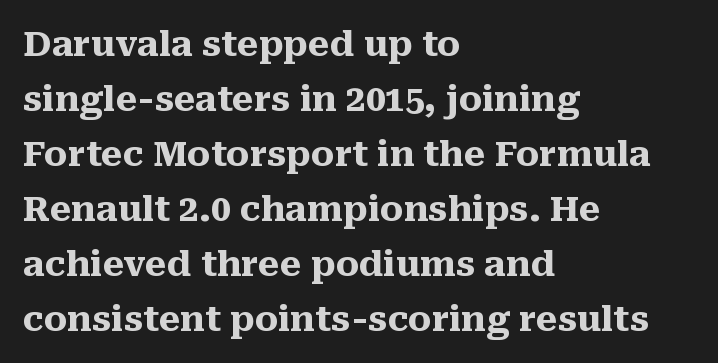
{"serif": "yes", "italic": "no", "bold": "yes", "weight": "heavy", "width": "normal", "stroke_contrast": "medium", "x_height": "medium", "monospaced": "no", "underline": "no", "align": "left", "line_spacing": "normal", "line_spacing_ratio": 1.57, "letter_spacing": "normal", "letter_spacing_em": 0.0, "glyph_px": 35}
